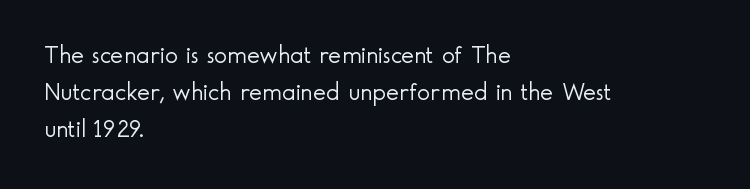
Q: Is the text bold? A: No.
Q: Is the text italic (slanted)? A: No, it is upright.
Q: Is the text underlined? A: No.
Q: How is the paragraph aligned? A: Left-aligned.
Q: Is the spacing between letters normal or unusually wide? A: Normal.
Q: Is the spacing between lines tight, normal or loose? A: Normal.
